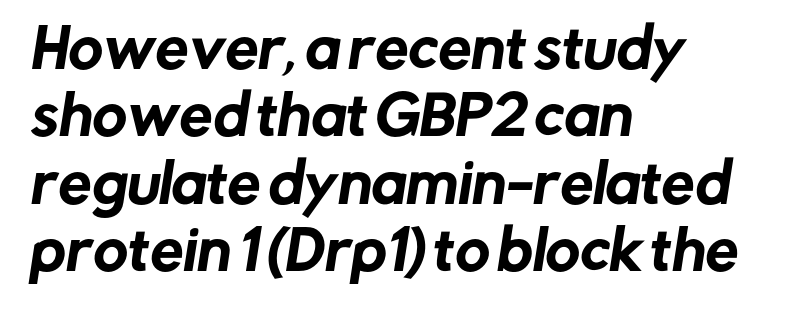
The letters advance in unequal steps, a hallmark of proportional type. A typesetter would call this zero additional tracking. The rendering uses a moderate line-height, typical for paragraphs. Is the block centered? No — it sits flush against the left margin. The baseline area is clear. Look at the bottom of the vertical strokes: they stop flat, with no serifs.
